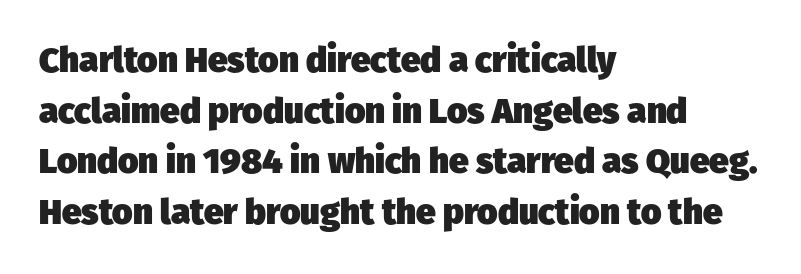
Short note: letters normally spaced. The rag falls on the right side of this text block. Descenders hang freely into open space. The characters display no serif detailing; their extremities are plain. Here the designer chose a conventional face with non-uniform glyph widths.
